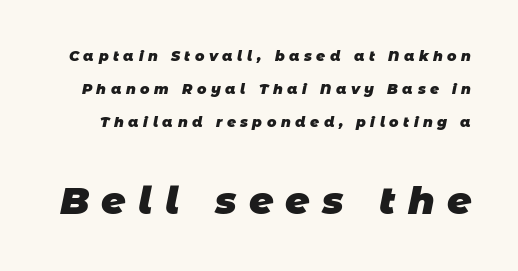
The image shows 38 px heavy sans-serif type; set loose line spacing (2.37x), unusually wide letter spacing (+0.32 em), not underlined; the second (bottom) block is 2.71x larger; low stroke contrast and a large x-height.
